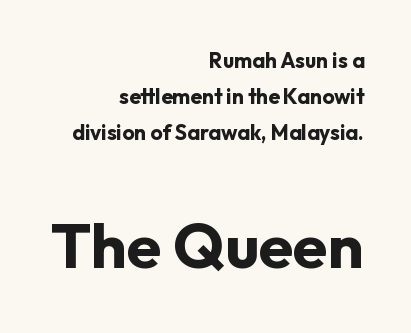
{"serif": "no", "italic": "no", "bold": "yes", "weight": "bold", "width": "normal", "stroke_contrast": "low", "x_height": "medium", "monospaced": "no", "underline": "no", "align": "right", "line_spacing_ratio": 1.71, "letter_spacing": "normal", "letter_spacing_em": 0.0, "larger_block": "second", "size_ratio": 3.0, "glyph_px": 63}
